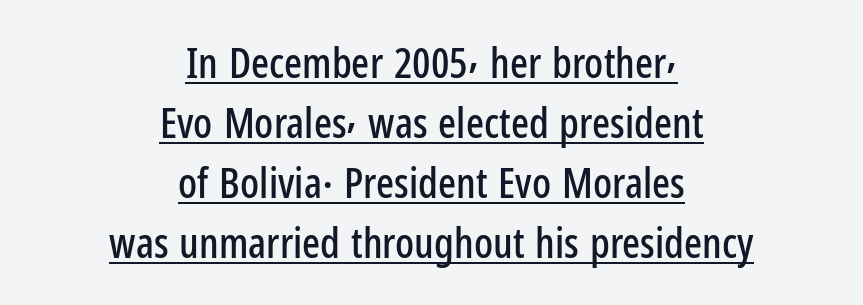
Caption: standard tracking, unaltered. Unlike a traditional serif, this face leaves its strokes unadorned. The face used here is proportionally spaced, like ordinary book or web type. If you measured baseline to baseline, you'd find a middling distance.
